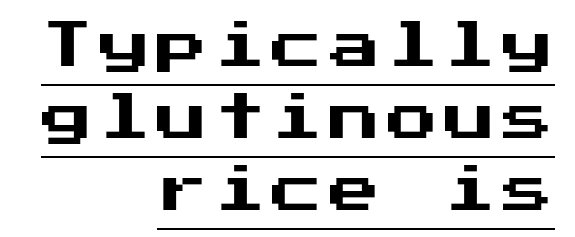
Q: Is the text italic (slanted)? A: No, it is upright.
Q: Is the typeface a serif or a sans-serif typeface? A: Sans-serif.
Q: Is the text underlined? A: Yes.
Q: How is the paragraph aligned? A: Right-aligned.
Q: Is the spacing between lines tight, normal or loose? A: Normal.
Q: Width (condensed, normal, or wide)? A: Normal.
Q: Stroke contrast? A: Medium.
Q: x-height? A: Medium.
